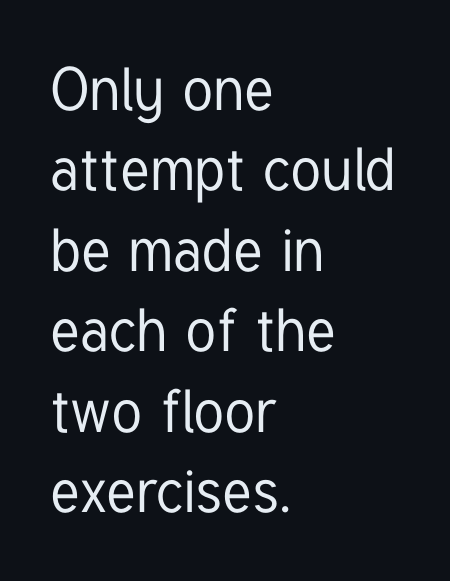
Here the designer chose a conventional face with non-uniform glyph widths. Examine the stroke ends and you'll find no serifs. Italic? Not at all — the glyphs are vertical. The compositor pushed each line to the left boundary. Standard letterfit; no display-style spreading of the glyphs.
